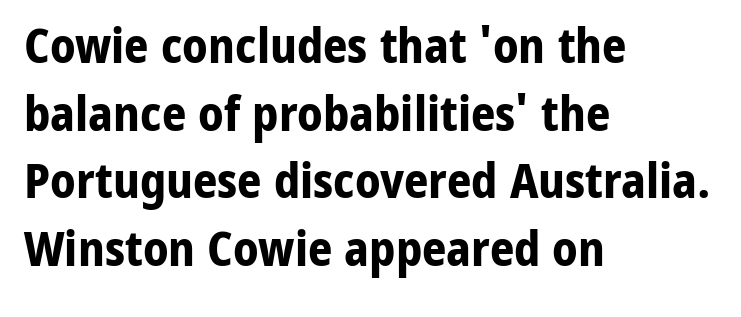
The image shows 48 px bold sans-serif type, upright; set left-aligned, normal line spacing (1.41x), normal letter spacing, not underlined; low stroke contrast and a medium x-height.
